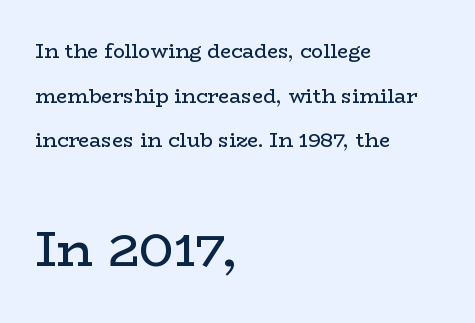
This sample has the flowing, uneven cadence of proportional lettering. Check where the strokes stop: tiny serifs finish them off. Typesetter's note — lower block bumped up in size, upper block left smaller. The lines are spread far apart with generous leading.
